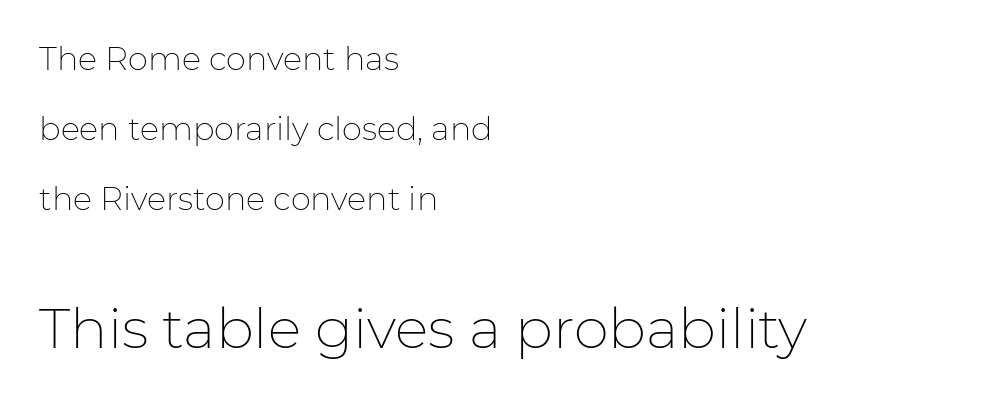
The letters stand upright; this is a roman face. Font category for this specimen: sans-serif. Casual observation: everything's shoved over to the left. Nothing heavy about these letters — not bold at all.
